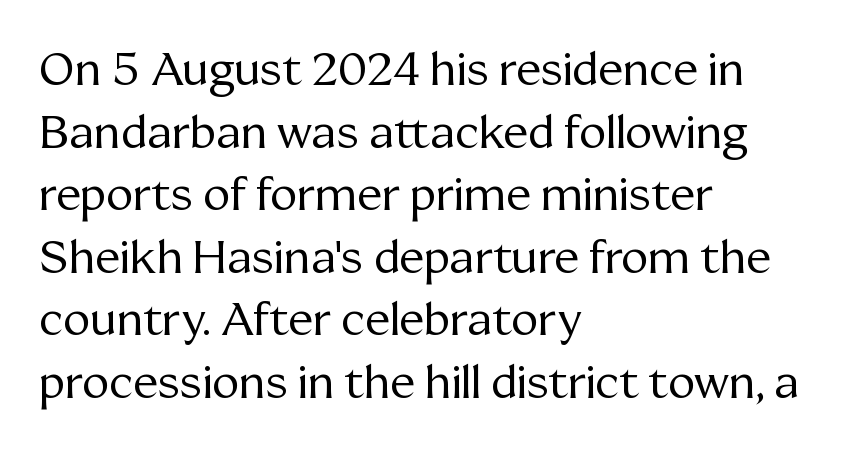
{"serif": "yes", "italic": "no", "bold": "no", "weight": "regular", "width": "normal", "stroke_contrast": "medium", "x_height": "medium", "monospaced": "no", "underline": "no", "align": "left", "line_spacing": "normal", "line_spacing_ratio": 1.36, "letter_spacing": "normal", "letter_spacing_em": 0.0, "glyph_px": 46}
